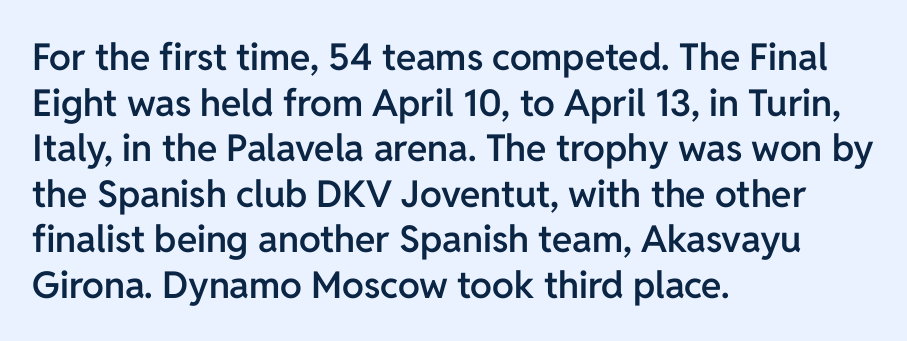
The image shows 37 px semibold sans-serif type, upright; set left-aligned, line spacing 1.23x, normal letter spacing, not underlined; low stroke contrast and a medium x-height.
